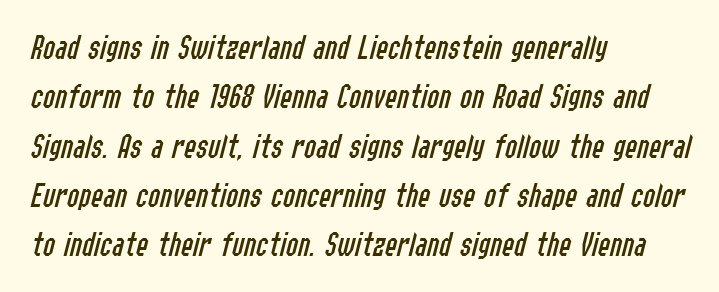
The image shows 36 px regular-weight, condensed type, italic (leaning right); set left-aligned, normal line spacing (1.37x), normal letter spacing, not underlined; low stroke contrast and a medium x-height.
